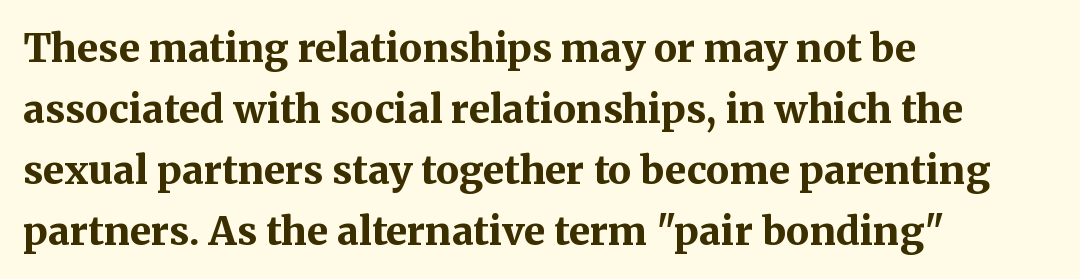
The space directly below the letters is spotless. Normally led — the rows are evenly, conventionally spaced. Proportional: the letters do not fall into vertical columns. This rendering employs a face with finishing strokes, i.e., a serif.
